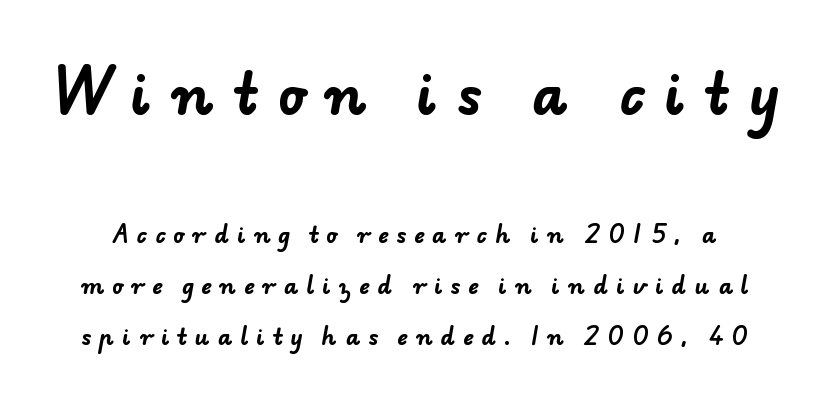
The image shows 55 px bold sans-serif type; set loose line spacing (2.3x), unusually wide letter spacing (+0.36 em), not underlined; the first (top) block is 2.5x larger; low stroke contrast and a small x-height.
